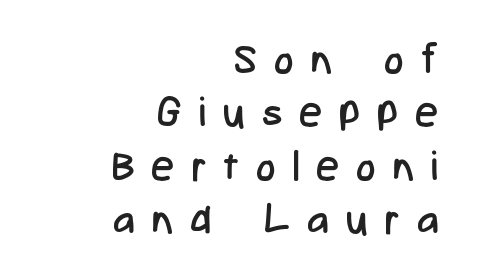
The image shows 41 px regular-weight, condensed sans-serif type, upright; set right-aligned, normal line spacing (1.3x), unusually wide letter spacing (+0.42 em), not underlined; low stroke contrast and a medium x-height.
